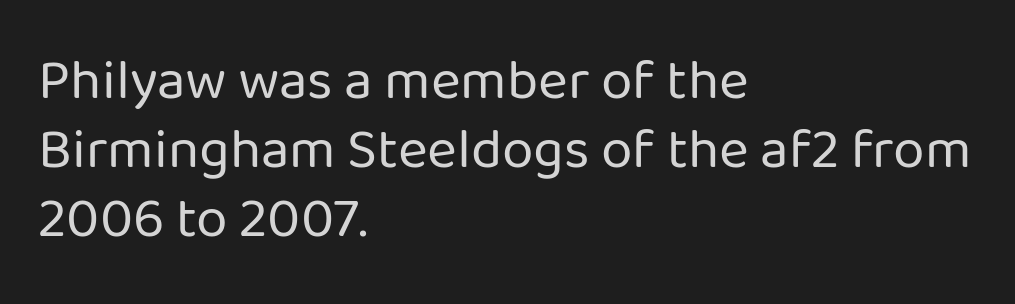
Q: Is the text bold? A: No.
Q: Is the text italic (slanted)? A: No, it is upright.
Q: Is the typeface a serif or a sans-serif typeface? A: Sans-serif.
Q: Is the text underlined? A: No.
Q: How is the paragraph aligned? A: Left-aligned.
Q: Is the spacing between letters normal or unusually wide? A: Normal.
Q: Width (condensed, normal, or wide)? A: Normal.
Q: Stroke contrast? A: Low.
Q: x-height? A: Medium.
Q: Monospaced? A: No.
